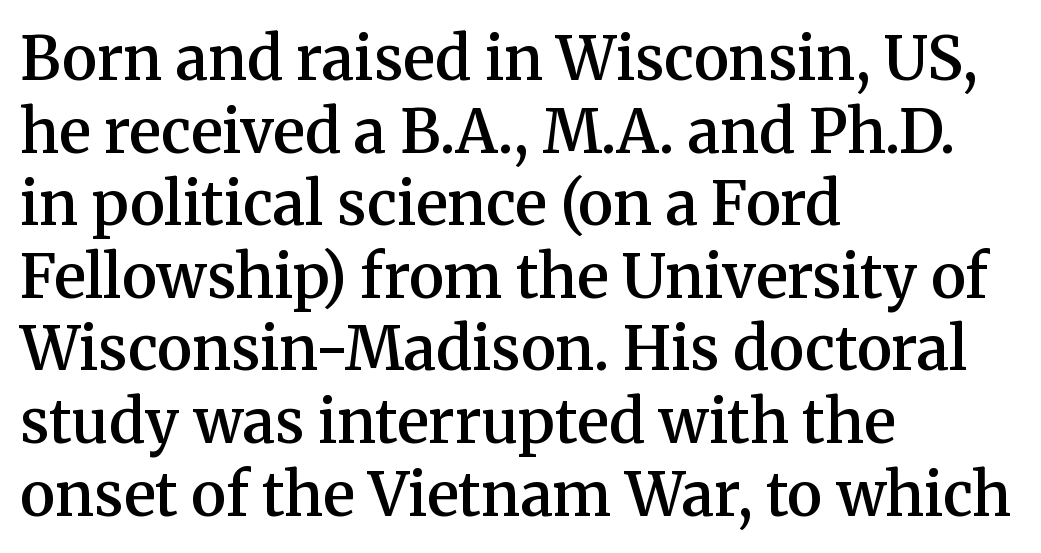
Q: Is the text bold? A: Semi-bold.
Q: Is the text italic (slanted)? A: No, it is upright.
Q: Is the typeface a serif or a sans-serif typeface? A: Serif.
Q: Is the text underlined? A: No.
Q: How is the paragraph aligned? A: Left-aligned.
Q: Is the spacing between letters normal or unusually wide? A: Normal.
Q: Width (condensed, normal, or wide)? A: Normal.
Q: Stroke contrast? A: Medium.
Q: x-height? A: Medium.
Q: Monospaced? A: No.
